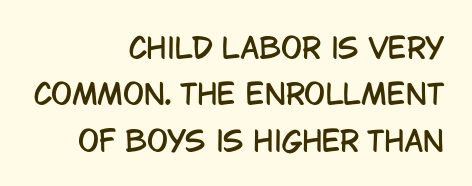
Q: Is the text italic (slanted)? A: No, it is upright.
Q: Is the typeface a serif or a sans-serif typeface? A: Sans-serif.
Q: Is the text underlined? A: No.
Q: How is the paragraph aligned? A: Right-aligned.
Q: Is the spacing between letters normal or unusually wide? A: Normal.
Q: Is the spacing between lines tight, normal or loose? A: Normal.
Q: Width (condensed, normal, or wide)? A: Condensed.
Q: Stroke contrast? A: Low.
Q: x-height? A: Large.
Q: Monospaced? A: No.
